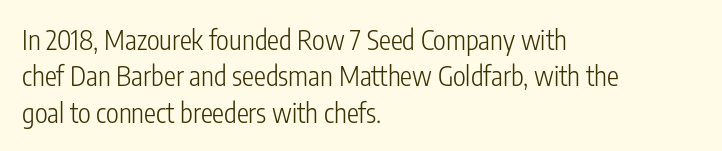
Q: Is the text bold? A: No.
Q: Is the text italic (slanted)? A: No, it is upright.
Q: Is the text underlined? A: No.
Q: How is the paragraph aligned? A: Left-aligned.
Q: Is the spacing between letters normal or unusually wide? A: Normal.
Q: Is the spacing between lines tight, normal or loose? A: Normal.
